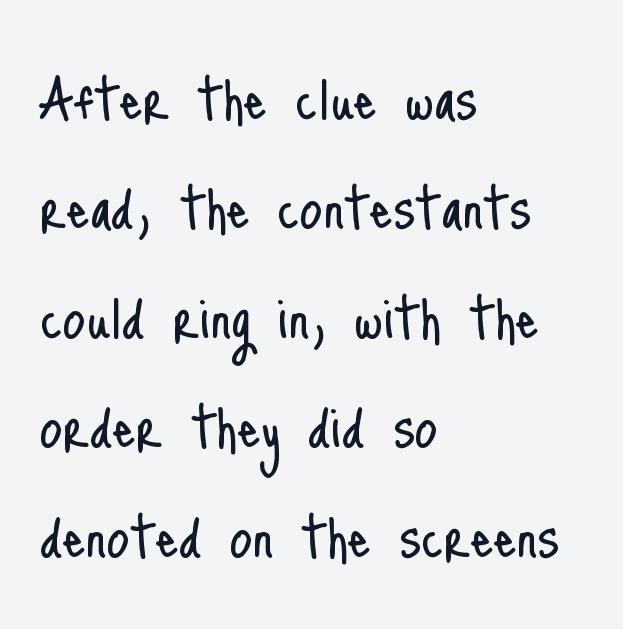
Q: Is the text bold? A: No.
Q: Is the text italic (slanted)? A: No, it is upright.
Q: Is the typeface a serif or a sans-serif typeface? A: Sans-serif.
Q: Is the text underlined? A: No.
Q: How is the paragraph aligned? A: Left-aligned.
Q: Is the spacing between letters normal or unusually wide? A: Normal.
Q: Is the spacing between lines tight, normal or loose? A: Normal.
Q: Width (condensed, normal, or wide)? A: Condensed.
Q: Stroke contrast? A: Low.
Q: x-height? A: Small.
Q: Monospaced? A: No.
